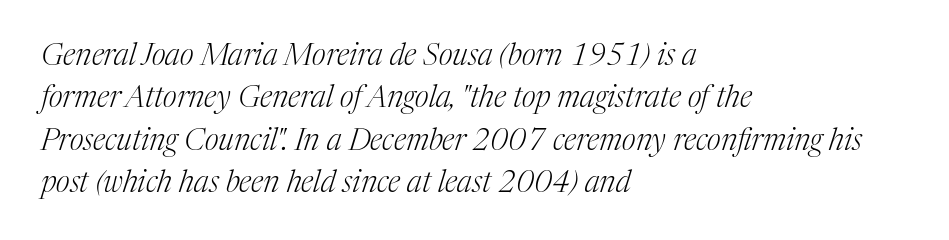
The image shows 30 px light serif type, italic (leaning right); set left-aligned, normal line spacing (1.41x), normal letter spacing, not underlined; medium stroke contrast and a medium x-height.
